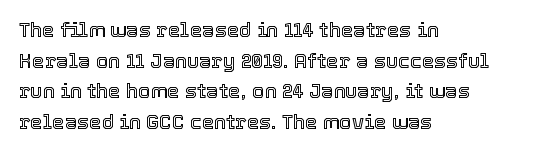
{"italic": "no", "underline": "no", "align": "left", "line_spacing": "normal", "line_spacing_ratio": 1.53, "letter_spacing": "normal", "letter_spacing_em": 0.0, "glyph_px": 20}
